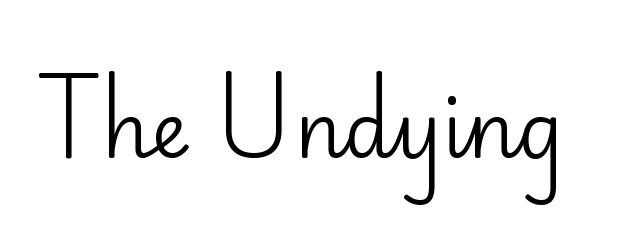
No letter is thick-stroked: the sample isn't bold. The glyphs in this specimen are sans serif. The letters stand upright; this is a roman face. Between one letter and the next there's only the usual sliver of space. The glyphs are unaccompanied by any horizontal stroke below them.
